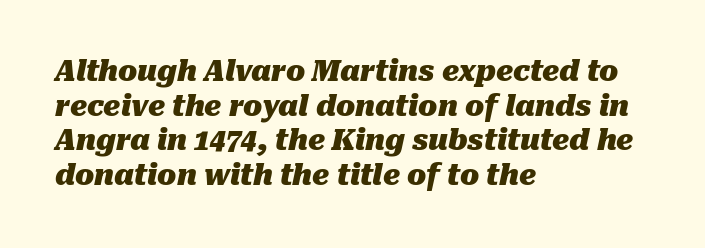
{"italic": "yes", "lean": "right", "slant_degrees": 10, "bold": "yes", "weight": "heavy", "width": "normal", "stroke_contrast": "medium", "x_height": "medium", "monospaced": "no", "underline": "no", "align": "left", "line_spacing_ratio": 1.24, "letter_spacing": "normal", "letter_spacing_em": 0.0, "glyph_px": 28}
